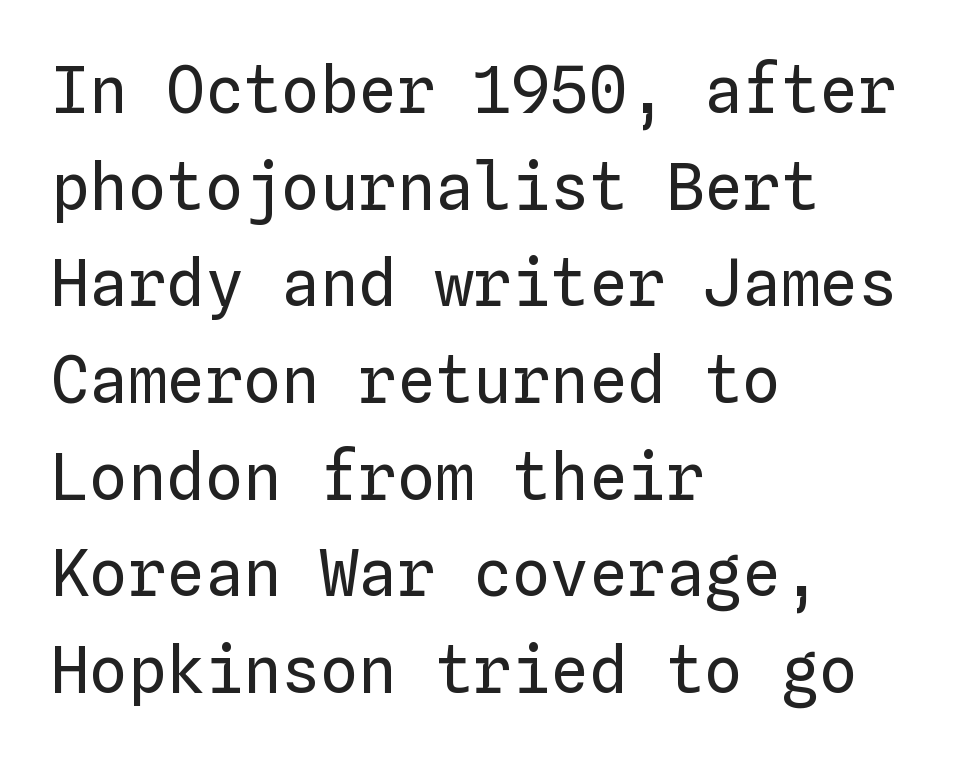
Q: Is the text bold? A: No.
Q: Is the text italic (slanted)? A: No, it is upright.
Q: Is the text underlined? A: No.
Q: How is the paragraph aligned? A: Left-aligned.
Q: Is the spacing between letters normal or unusually wide? A: Normal.
Q: Is the spacing between lines tight, normal or loose? A: Normal.
Q: Width (condensed, normal, or wide)? A: Normal.
Q: Stroke contrast? A: Low.
Q: x-height? A: Medium.
Q: Monospaced? A: Yes.
